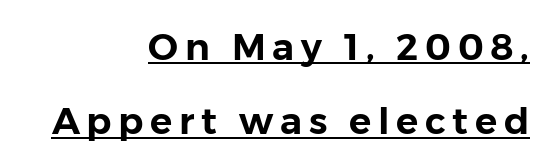
The image shows 37 px sans-serif type, upright; set right-aligned, loose line spacing (2.01x), underlined; low stroke contrast and a medium x-height.
